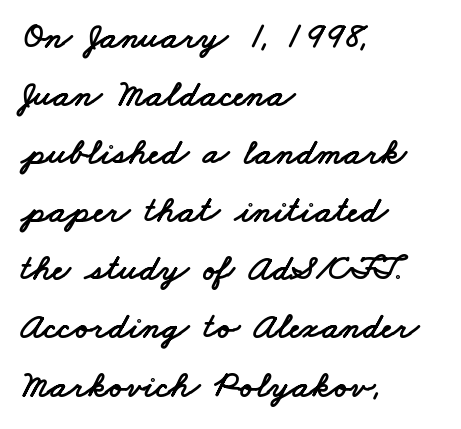
A bare baseline throughout the passage. Spacing verdict: proportional, widths tailored to each character. Examine the stroke ends and you'll find no serifs. The gaps between neighbouring characters are ordinary and unremarkable. All the whitespace from short lines collects on the right.
